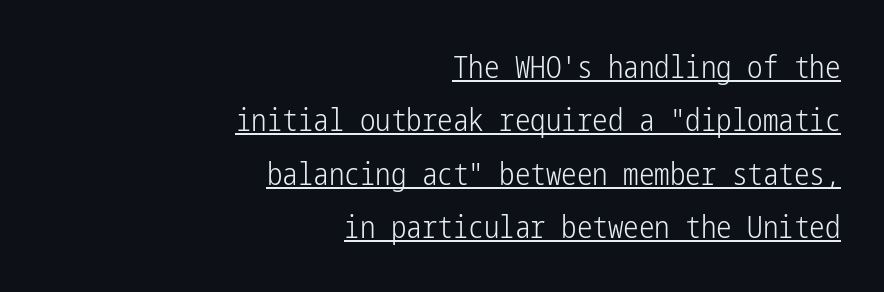
The image shows 31 px light, condensed sans-serif type, upright; set right-aligned, line spacing 1.72x, normal letter spacing, underlined; low stroke contrast and a medium x-height.
